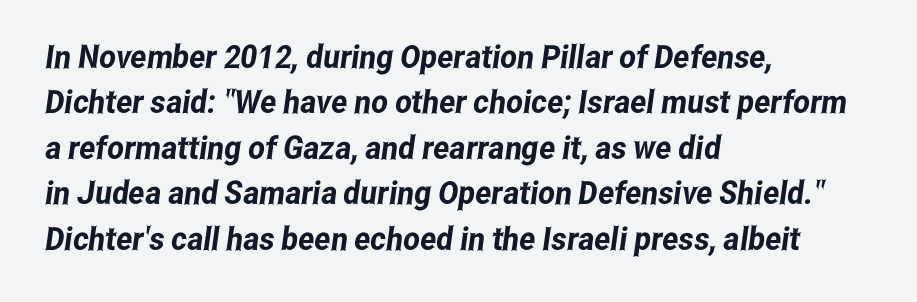
Left-aligned paragraph, ragged on the right. Classification — sans serif. Note the varied advance widths — an 'i' is clearly narrower than an 'm'. The gaps between neighbouring characters are ordinary and unremarkable. Check the space under the baseline: it is left empty. One glance says typical: line gaps are just what's usual.
